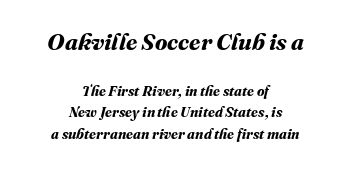
Q: Is the text bold? A: Yes.
Q: Is the text underlined? A: No.
Q: How is the paragraph aligned? A: Centered.
Q: Is the spacing between letters normal or unusually wide? A: Normal.
Q: Is the spacing between lines tight, normal or loose? A: Normal.
Q: Which block of text is set in a larger size, the first (top) or the second (bottom)? A: The first (top) one.
